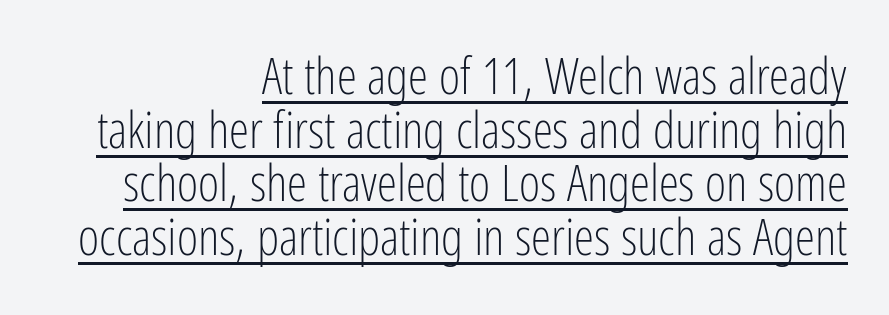
The image shows 51 px light, condensed sans-serif type, upright; set right-aligned, tight line spacing (1.05x), normal letter spacing, underlined; low stroke contrast and a medium x-height.
